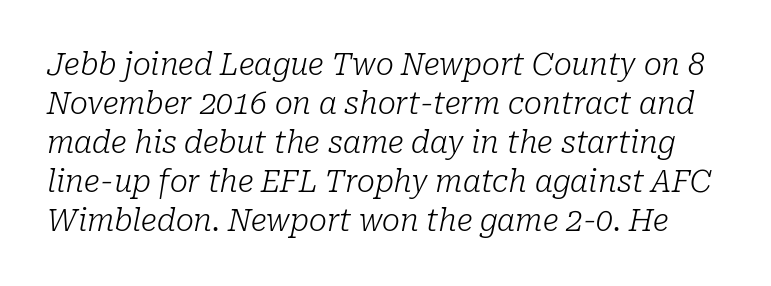
The image shows 30 px light serif type, italic (leaning right); set normal line spacing (1.3x), normal letter spacing, not underlined; low stroke contrast and a medium x-height.
